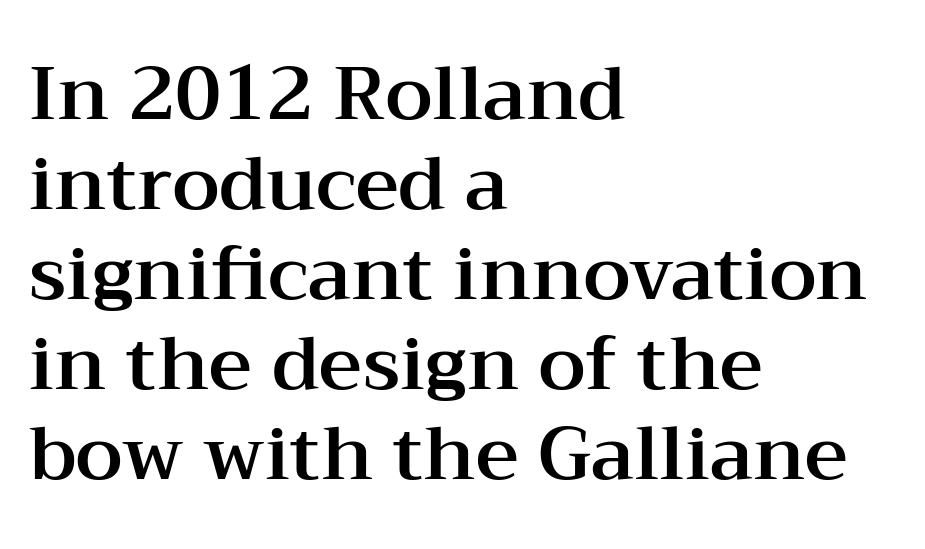
The image shows 75 px wide serif type, upright; set left-aligned, line spacing 1.2x, normal letter spacing, not underlined; medium stroke contrast and a medium x-height.
